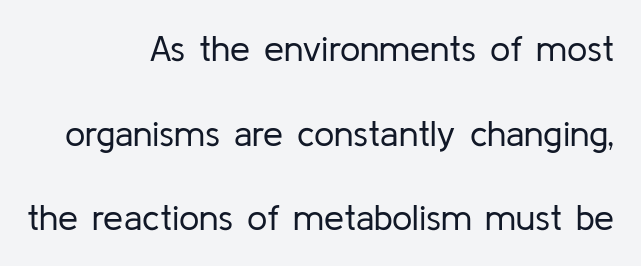
Q: Is the text bold? A: No.
Q: Is the text italic (slanted)? A: No, it is upright.
Q: Is the typeface a serif or a sans-serif typeface? A: Sans-serif.
Q: Is the text underlined? A: No.
Q: How is the paragraph aligned? A: Right-aligned.
Q: Is the spacing between letters normal or unusually wide? A: Normal.
Q: Is the spacing between lines tight, normal or loose? A: Loose.
Q: Width (condensed, normal, or wide)? A: Normal.
Q: Stroke contrast? A: Low.
Q: x-height? A: Medium.
Q: Monospaced? A: No.
